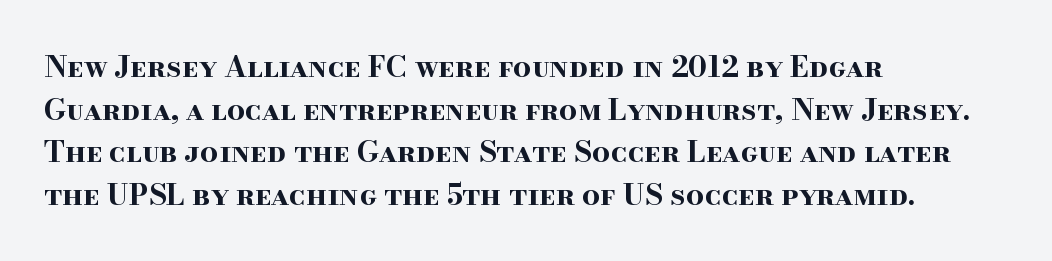
{"serif": "yes", "italic": "no", "bold": "yes", "weight": "bold", "width": "wide", "stroke_contrast": "high", "x_height": "small", "monospaced": "no", "underline": "no", "align": "left", "line_spacing": "normal", "line_spacing_ratio": 1.47, "letter_spacing": "normal", "letter_spacing_em": 0.0, "glyph_px": 29}
